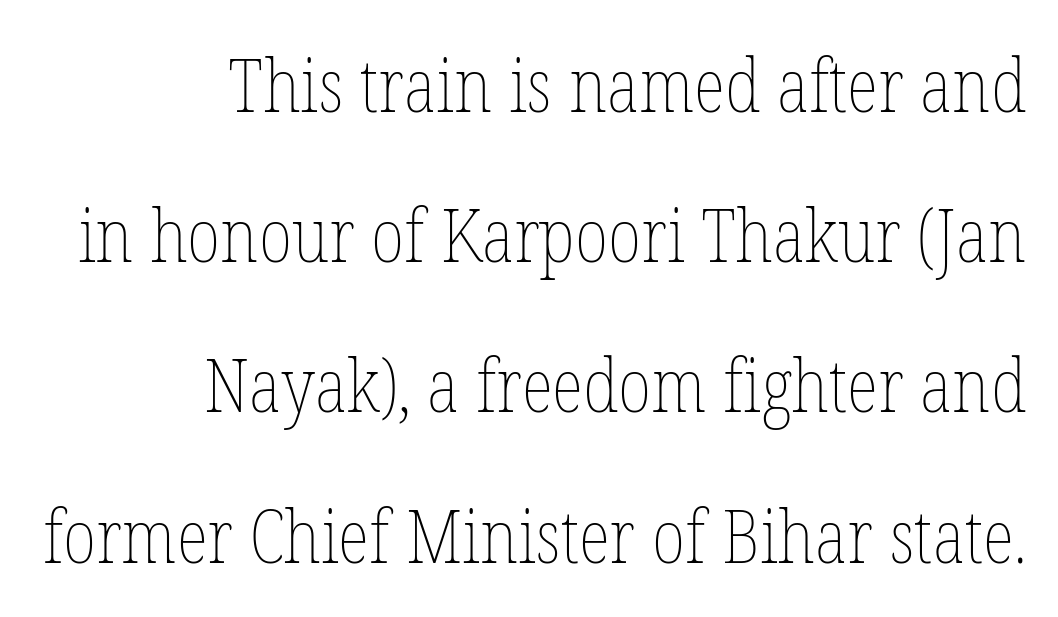
The image shows 74 px thin, condensed type, upright; set right-aligned, loose line spacing (2.03x), normal letter spacing, not underlined; low stroke contrast and a medium x-height.
